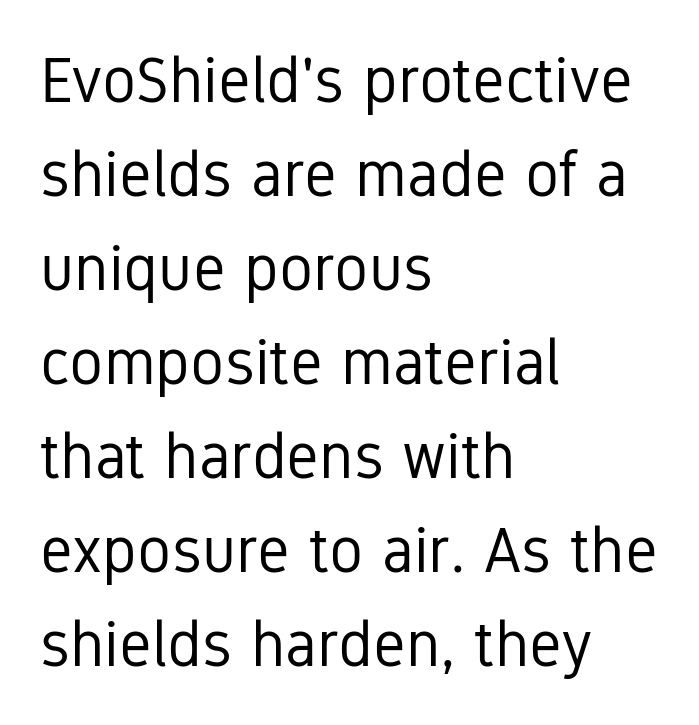
{"serif": "no", "italic": "no", "bold": "no", "weight": "regular", "width": "condensed", "stroke_contrast": "low", "x_height": "medium", "monospaced": "no", "underline": "no", "align": "left", "line_spacing": "normal", "line_spacing_ratio": 1.47, "letter_spacing": "normal", "letter_spacing_em": 0.0, "glyph_px": 64}
